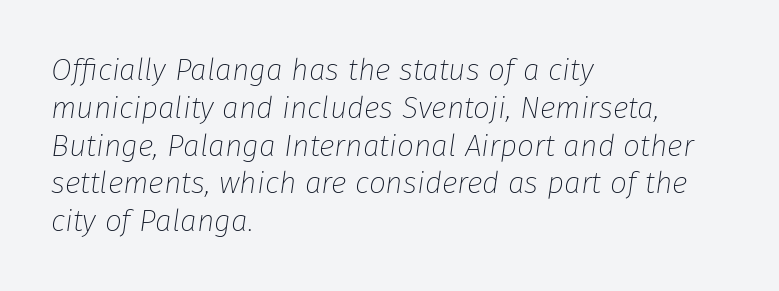
The font sits on the lighter half of the weight spectrum, regular included. Look at the tracking — it's just the regular setting, nothing added. The passage shown leans; its letterforms are oblique. Think of a printed novel: that variable character pitch is what you see here.
